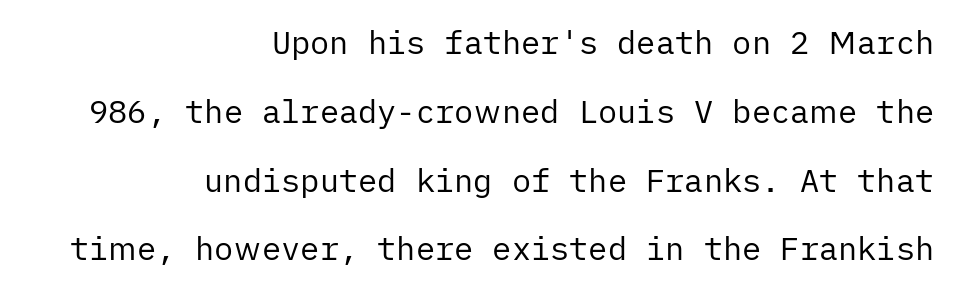
Weight: in the light-to-regular range. Bare-footed words on every line. Each word holds together tightly as a unit, with standard inter-letter gaps. The paragraph shown leans on its right margin. When letters stand straight like this, we call the style roman or upright. The vertical gap from one line to the next is large.
